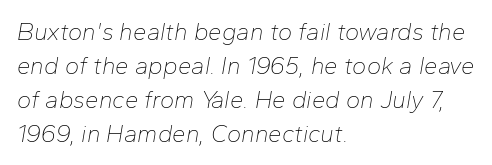
Q: Is the text bold? A: No.
Q: Is the text italic (slanted)? A: Yes, it leans right by about 10 degrees.
Q: Is the text underlined? A: No.
Q: How is the paragraph aligned? A: Left-aligned.
Q: Is the spacing between letters normal or unusually wide? A: Normal.
Q: Is the spacing between lines tight, normal or loose? A: Normal.
